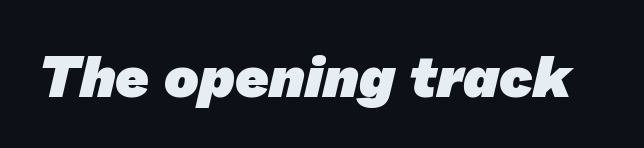
Q: Is the text bold? A: Yes.
Q: Is the typeface a serif or a sans-serif typeface? A: Sans-serif.
Q: Is the text underlined? A: No.
Q: Is the spacing between letters normal or unusually wide? A: Normal.
Q: Width (condensed, normal, or wide)? A: Normal.
Q: Stroke contrast? A: Low.
Q: x-height? A: Medium.
Q: Monospaced? A: No.
